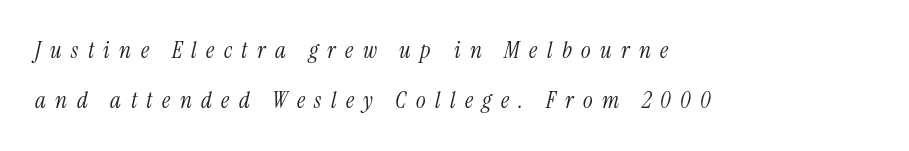
{"italic": "yes", "lean": "right", "slant_degrees": 13, "bold": "no", "underline": "no", "align": "left", "line_spacing": "loose", "line_spacing_ratio": 2.17, "letter_spacing": "wide", "letter_spacing_em": 0.41, "glyph_px": 23}
